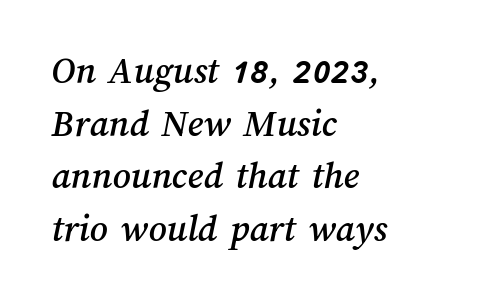
This rendering uses left alignment, leaving the right contour irregular. You could not count columns in this text — the font is proportionally spaced. Notice how descenders clear the ascenders below comfortably — that's standard leading. This rendering leaves character spacing at its baseline value. No word sits above an underline.
